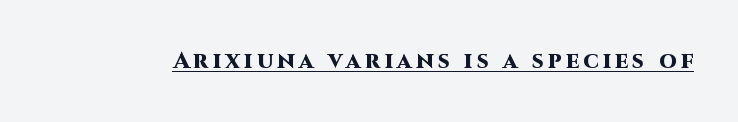
{"italic": "no", "bold": "yes", "underline": "yes", "glyph_px": 23}
